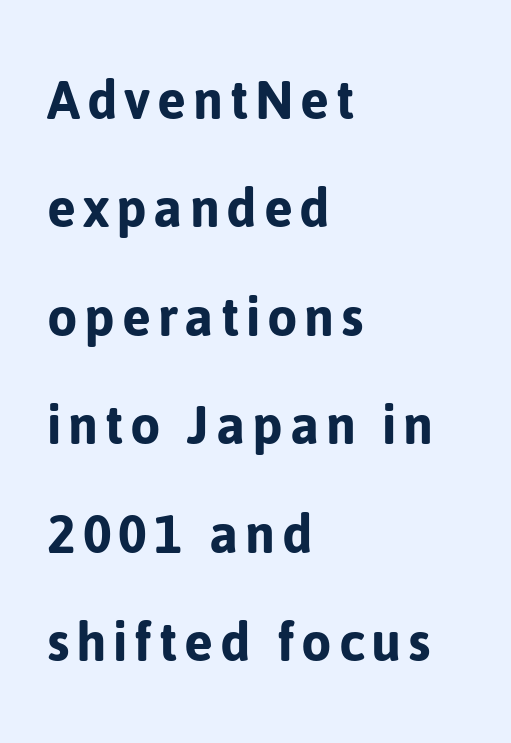
The image shows 62 px sans-serif type, upright; set left-aligned, line spacing 1.75x, not underlined; low stroke contrast and a medium x-height.
